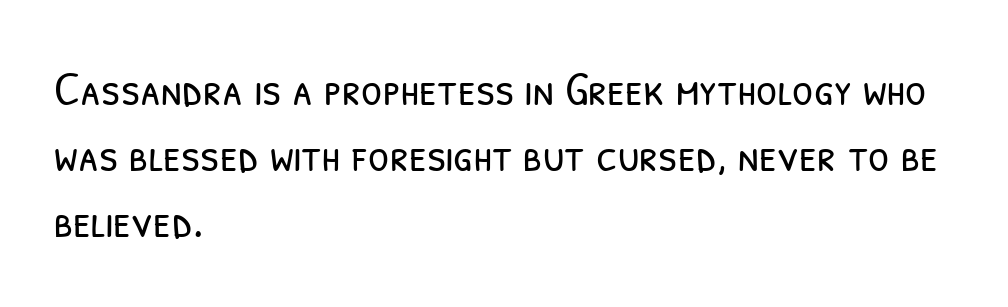
The image shows 48 px light, condensed sans-serif type; set left-aligned, normal line spacing (1.38x), normal letter spacing, not underlined; low stroke contrast and a medium x-height.
